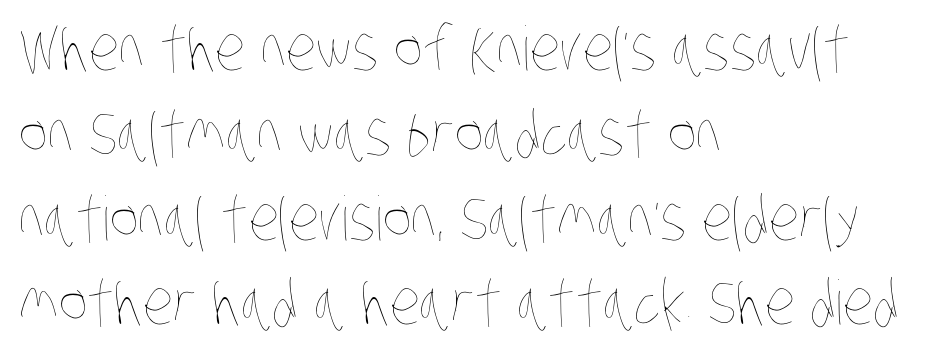
The image shows 61 px thin, condensed type; set left-aligned, normal line spacing (1.39x), normal letter spacing, not underlined; low stroke contrast and a large x-height.
